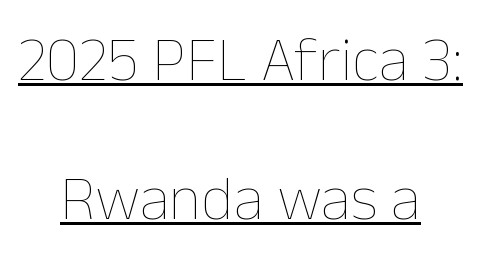
The image shows 63 px thin type, upright; set centered, loose line spacing (2.2x), normal letter spacing, underlined; low stroke contrast and a medium x-height.
